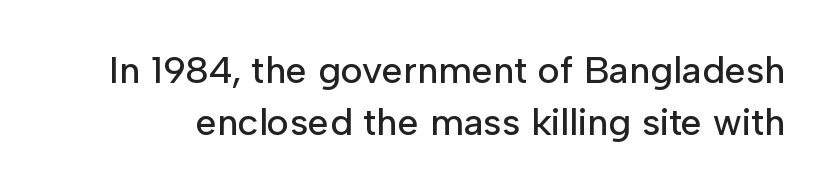
The tracking reads as untouched default to a designer's eye. Each new line begins a customary step beneath the previous one. The face used here is proportionally spaced, like ordinary book or web type. Style check: upright. Glance below the letters and you will spot only blank space.
